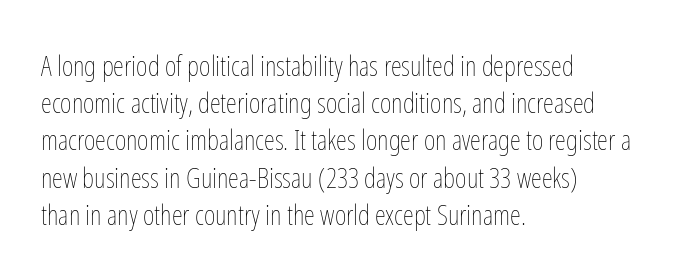
The image shows 28 px thin, condensed type, upright; set left-aligned, normal line spacing (1.33x), normal letter spacing, not underlined; low stroke contrast and a medium x-height.
